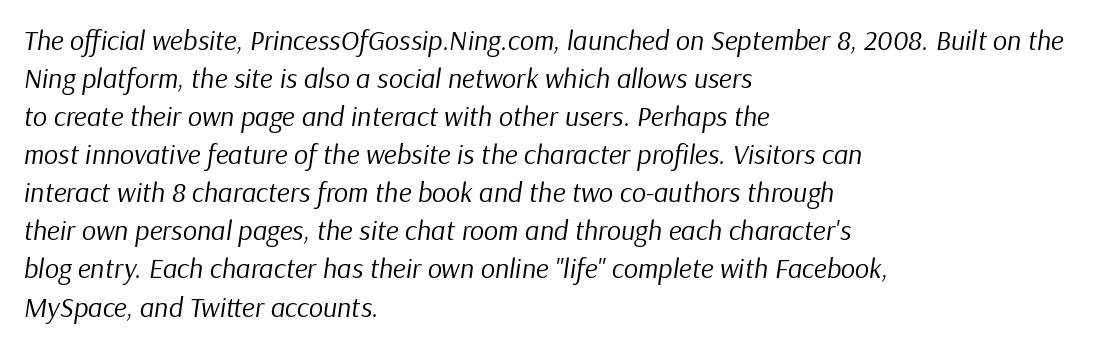
The image shows 28 px regular-weight type, italic (leaning right); set left-aligned, normal line spacing (1.36x), normal letter spacing, not underlined; low stroke contrast and a medium x-height.
